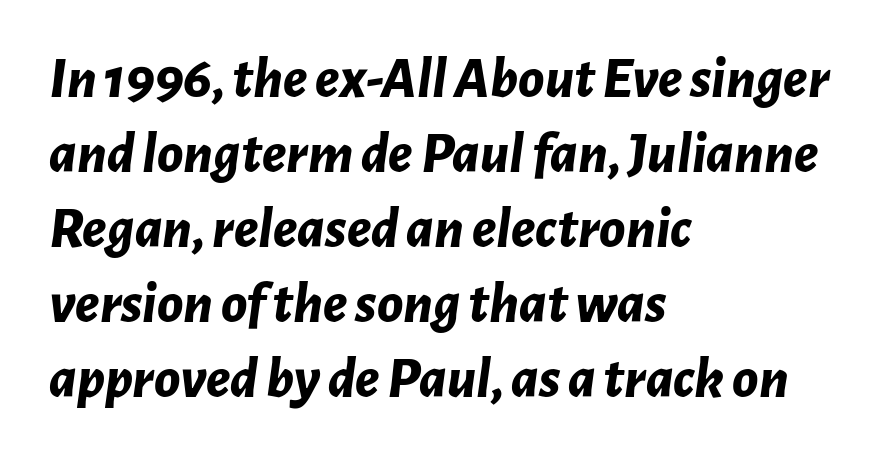
{"italic": "yes", "lean": "right", "slant_degrees": 7, "bold": "yes", "weight": "bold", "width": "normal", "stroke_contrast": "low", "x_height": "medium", "monospaced": "no", "underline": "no", "align": "left", "line_spacing": "normal", "line_spacing_ratio": 1.27, "letter_spacing": "normal", "letter_spacing_em": 0.0, "glyph_px": 59}
